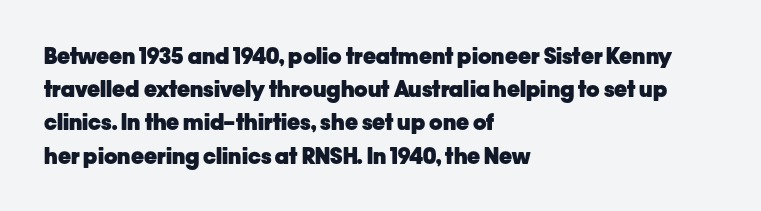
{"italic": "no", "bold": "yes", "underline": "no", "align": "left", "line_spacing": "normal", "line_spacing_ratio": 1.51, "letter_spacing": "normal", "letter_spacing_em": 0.0, "glyph_px": 22}
